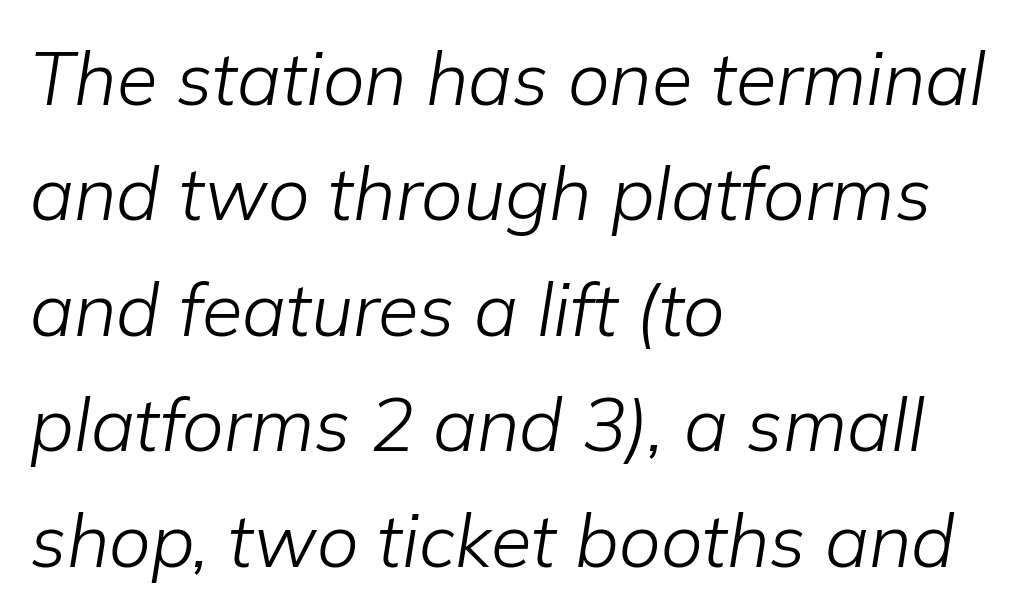
Q: Is the text bold? A: No.
Q: Is the text italic (slanted)? A: Yes, it leans right by about 9 degrees.
Q: Is the text underlined? A: No.
Q: How is the paragraph aligned? A: Left-aligned.
Q: Is the spacing between letters normal or unusually wide? A: Normal.
Q: Is the spacing between lines tight, normal or loose? A: Normal.
Q: Width (condensed, normal, or wide)? A: Normal.
Q: Stroke contrast? A: Low.
Q: x-height? A: Medium.
Q: Monospaced? A: No.
